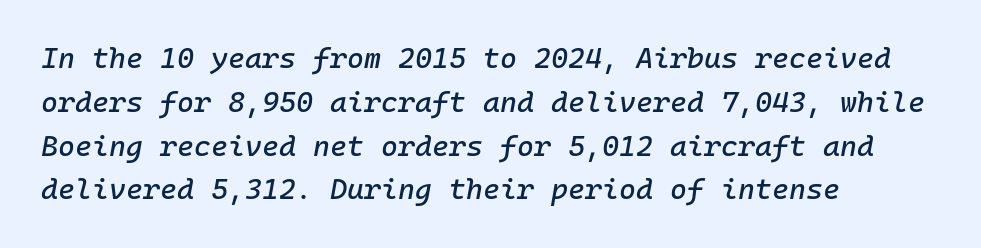
{"italic": "yes", "lean": "right", "slant_degrees": 10, "width": "normal", "stroke_contrast": "low", "x_height": "medium", "monospaced": "yes", "underline": "no", "align": "left", "line_spacing": "normal", "line_spacing_ratio": 1.51, "letter_spacing": "normal", "letter_spacing_em": 0.0, "glyph_px": 29}
